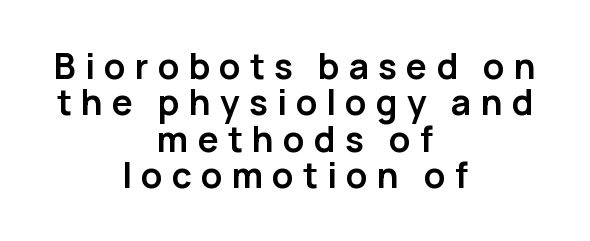
The image shows 35 px semibold sans-serif type, upright; set centered, tight line spacing (1.04x), unusually wide letter spacing (+0.26 em), not underlined; low stroke contrast and a medium x-height.
